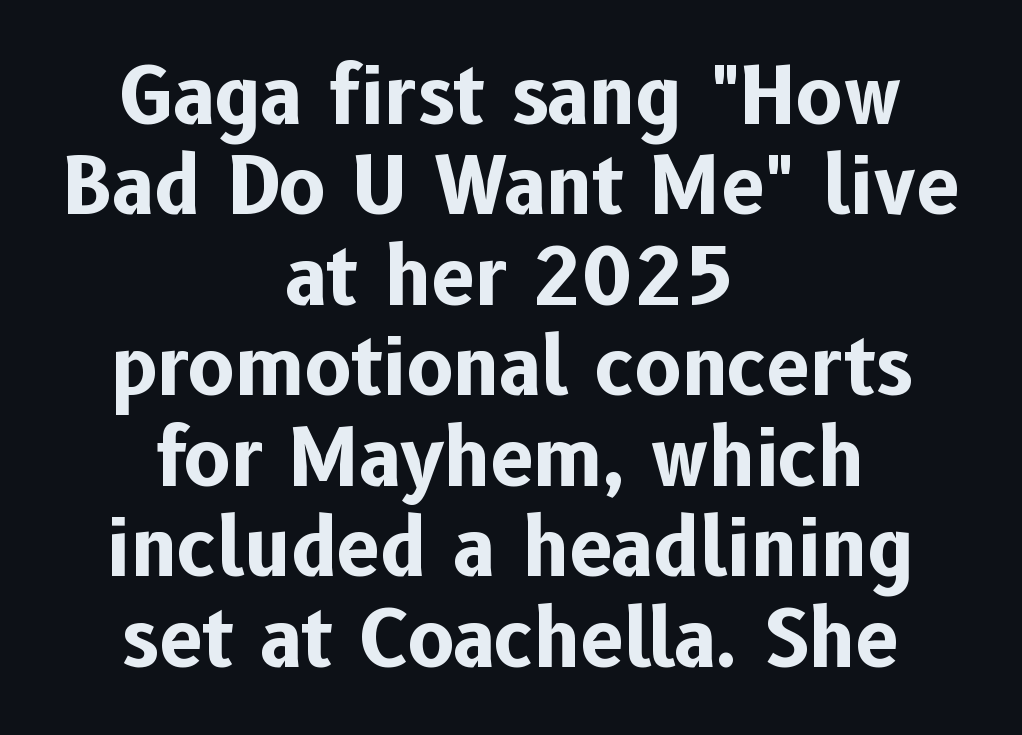
Does the copy run flush right? No — it is centered line by line. The specimen omits any rule beneath the text block's lines. Upright lettering throughout. These lines are rendered in a variable-pitch font. Is this a sans? Yes — the strokes have no serifs. Is the letter spacing exaggerated? No — it looks like the ordinary default.
